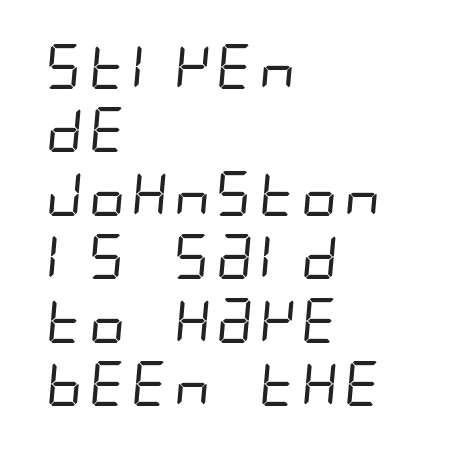
Q: Is the text bold? A: No.
Q: Is the typeface a serif or a sans-serif typeface? A: Sans-serif.
Q: Is the text underlined? A: No.
Q: How is the paragraph aligned? A: Left-aligned.
Q: Is the spacing between letters normal or unusually wide? A: Normal.
Q: Is the spacing between lines tight, normal or loose? A: Normal.
Q: Width (condensed, normal, or wide)? A: Condensed.
Q: Stroke contrast? A: Low.
Q: x-height? A: Large.
